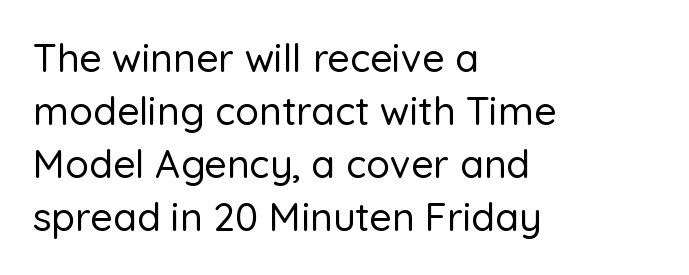
Varying glyph widths throughout — classic text-font behaviour. A sans-serif font was chosen for this passage. Anything drawn beneath the words? Only blank space. Normally led — the rows are evenly, conventionally spaced. If you drew a line through each stem, it would be perfectly vertical. The setting favours the left margin, as ordinary paragraphs usually do.
